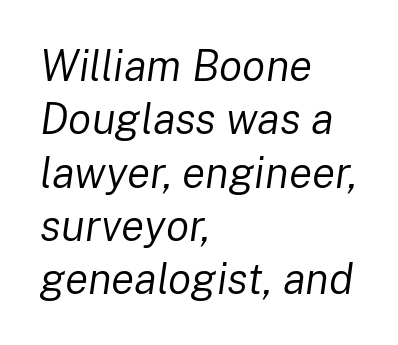
The image shows 43 px regular-weight type, italic (leaning right); set left-aligned, line spacing 1.24x, normal letter spacing, not underlined; low stroke contrast and a medium x-height.
